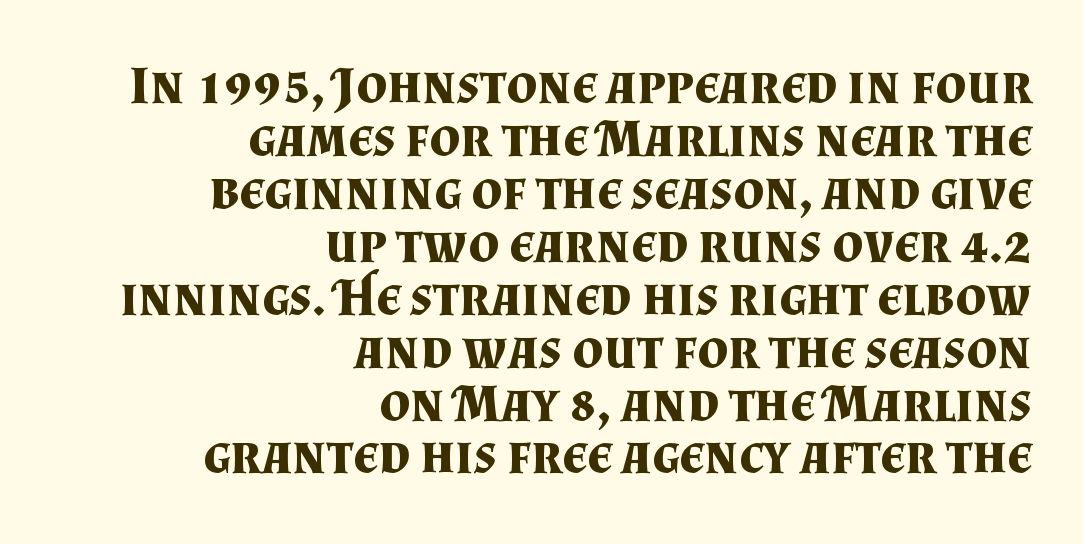
Q: Is the text bold? A: Yes.
Q: Is the text italic (slanted)? A: No, it is upright.
Q: Is the typeface a serif or a sans-serif typeface? A: Serif.
Q: Is the text underlined? A: No.
Q: How is the paragraph aligned? A: Right-aligned.
Q: Is the spacing between letters normal or unusually wide? A: Normal.
Q: Is the spacing between lines tight, normal or loose? A: Tight.
Q: Width (condensed, normal, or wide)? A: Normal.
Q: Stroke contrast? A: Medium.
Q: x-height? A: Small.
Q: Monospaced? A: No.
